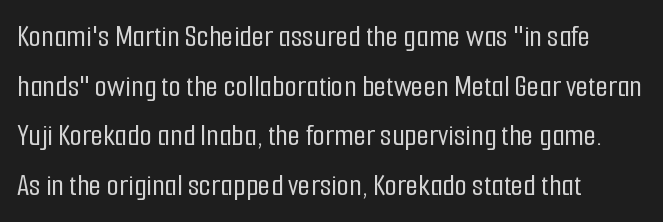
Q: Is the text italic (slanted)? A: No, it is upright.
Q: Is the typeface a serif or a sans-serif typeface? A: Sans-serif.
Q: Is the text underlined? A: No.
Q: How is the paragraph aligned? A: Left-aligned.
Q: Is the spacing between letters normal or unusually wide? A: Normal.
Q: Is the spacing between lines tight, normal or loose? A: Normal.
Q: Width (condensed, normal, or wide)? A: Condensed.
Q: Stroke contrast? A: Low.
Q: x-height? A: Medium.
Q: Monospaced? A: No.
